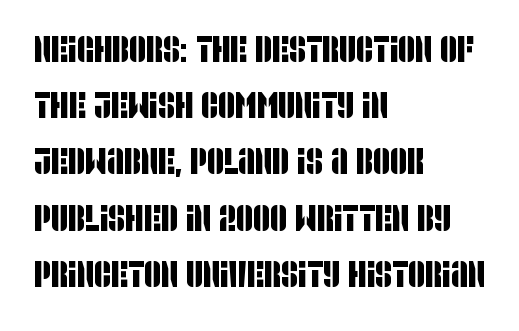
Note the varied advance widths — an 'i' is clearly narrower than an 'm'. The rows are spaced the way most documents space them. How are the letters spaced? Ordinarily, with no added tracking. This rendering features lettering with no underline. No feet cap the strokes, marking this as sans-serif type. The compositor pushed each line to the left boundary.
